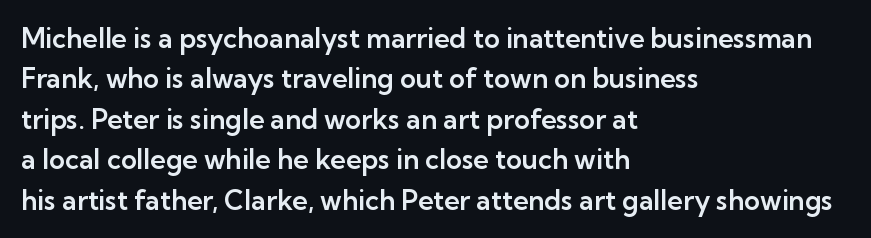
Q: Is the text italic (slanted)? A: No, it is upright.
Q: Is the text underlined? A: No.
Q: How is the paragraph aligned? A: Left-aligned.
Q: Is the spacing between letters normal or unusually wide? A: Normal.
Q: Is the spacing between lines tight, normal or loose? A: Normal.
